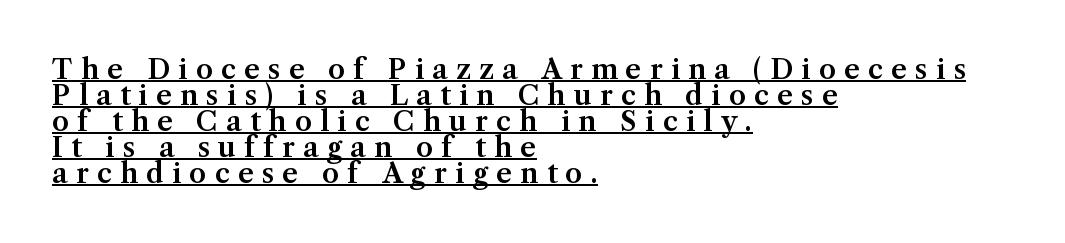
The lines are quadded left. A continuous stroke trails under the words, as in a hyperlink. The type is letterspaced generously, with wide tracking. The passage shown stacks its lines with hardly any gap. Does the lettering tilt? It doesn't — this is upright.
